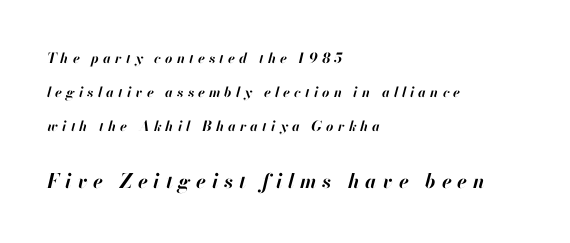
Q: Is the text bold? A: Yes.
Q: Is the text italic (slanted)? A: Yes, it leans right by about 13 degrees.
Q: Is the text underlined? A: No.
Q: How is the paragraph aligned? A: Left-aligned.
Q: Is the spacing between letters normal or unusually wide? A: Unusually wide.
Q: Is the spacing between lines tight, normal or loose? A: Loose.
Q: Which block of text is set in a larger size, the first (top) or the second (bottom)? A: The second (bottom) one.
